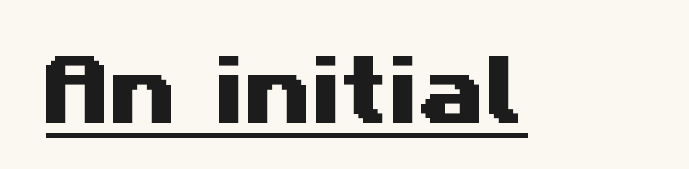
Each word holds together tightly as a unit, with standard inter-letter gaps. To sum up the face: it is a sans, with no serifs. You could not count columns in this text — the font is proportionally spaced. Has an underline been added? It has.
